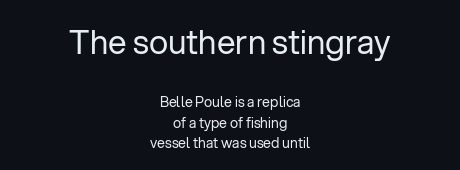
The image shows 33 px regular-weight sans-serif type, upright; set centered, normal line spacing (1.45x), normal letter spacing, not underlined; the first (top) block is 2.36x larger; low stroke contrast and a medium x-height.
